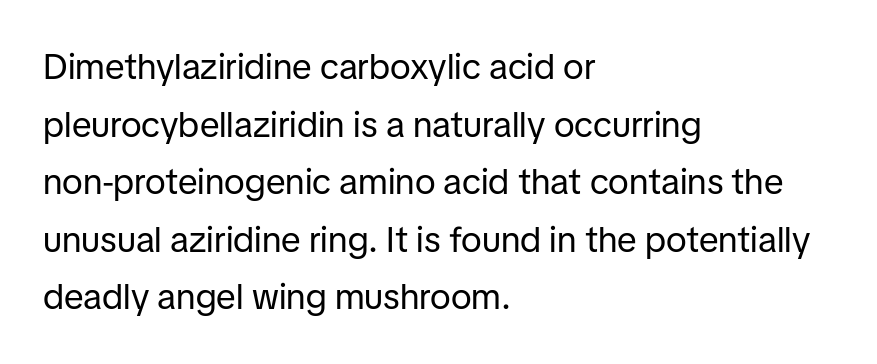
{"serif": "no", "italic": "no", "bold": "no", "weight": "regular", "width": "normal", "stroke_contrast": "low", "x_height": "medium", "monospaced": "no", "underline": "no", "align": "left", "line_spacing": "normal", "line_spacing_ratio": 1.6, "letter_spacing": "normal", "letter_spacing_em": 0.0, "glyph_px": 36}
